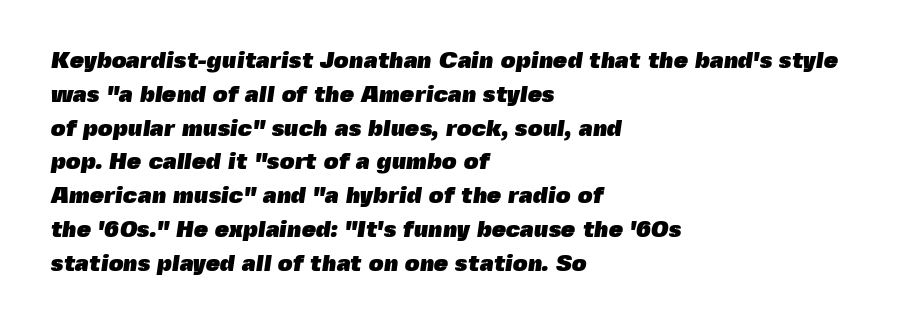
The image shows 23 px bold type; set left-aligned, normal line spacing (1.47x), normal letter spacing, not underlined.
